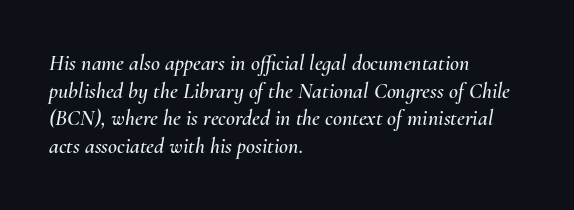
{"italic": "yes", "lean": "right", "slant_degrees": 10, "underline": "no", "align": "left", "line_spacing": "normal", "line_spacing_ratio": 1.26, "letter_spacing": "normal", "letter_spacing_em": 0.0, "glyph_px": 22}
